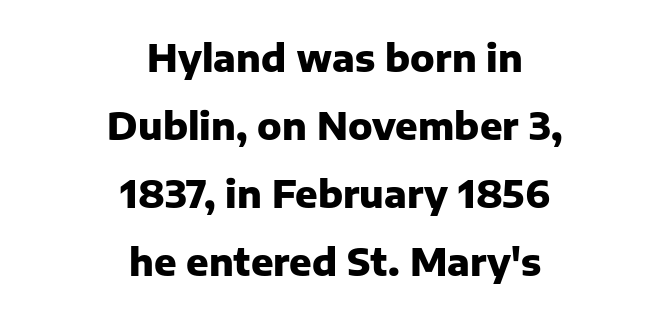
Q: Is the text bold? A: Yes.
Q: Is the text italic (slanted)? A: No, it is upright.
Q: Is the typeface a serif or a sans-serif typeface? A: Sans-serif.
Q: Is the text underlined? A: No.
Q: How is the paragraph aligned? A: Centered.
Q: Is the spacing between letters normal or unusually wide? A: Normal.
Q: Width (condensed, normal, or wide)? A: Normal.
Q: Stroke contrast? A: Low.
Q: x-height? A: Medium.
Q: Monospaced? A: No.
